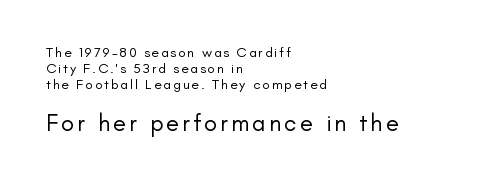
Q: Is the text bold? A: No.
Q: Is the text italic (slanted)? A: No, it is upright.
Q: Is the text underlined? A: No.
Q: How is the paragraph aligned? A: Left-aligned.
Q: Is the spacing between lines tight, normal or loose? A: Tight.
Q: Which block of text is set in a larger size, the first (top) or the second (bottom)? A: The second (bottom) one.
